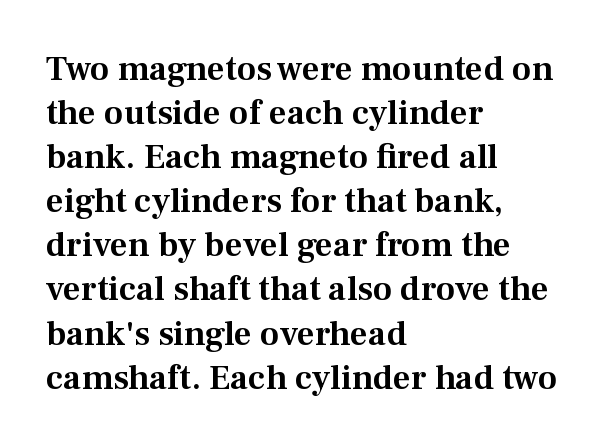
{"serif": "yes", "italic": "no", "width": "normal", "stroke_contrast": "medium", "x_height": "medium", "monospaced": "no", "underline": "no", "align": "left", "line_spacing": "normal", "line_spacing_ratio": 1.26, "letter_spacing": "normal", "letter_spacing_em": 0.0, "glyph_px": 35}
